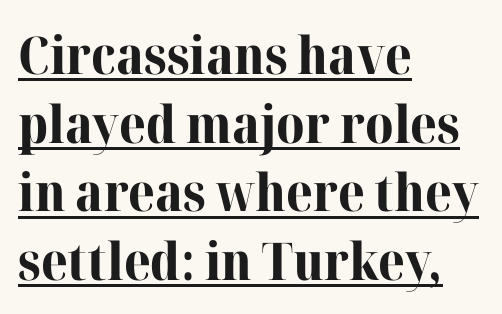
Q: Is the text bold? A: Yes.
Q: Is the text italic (slanted)? A: No, it is upright.
Q: Is the typeface a serif or a sans-serif typeface? A: Serif.
Q: Is the text underlined? A: Yes.
Q: How is the paragraph aligned? A: Left-aligned.
Q: Is the spacing between letters normal or unusually wide? A: Normal.
Q: Is the spacing between lines tight, normal or loose? A: Normal.
Q: Width (condensed, normal, or wide)? A: Normal.
Q: Stroke contrast? A: High.
Q: x-height? A: Medium.
Q: Monospaced? A: No.
